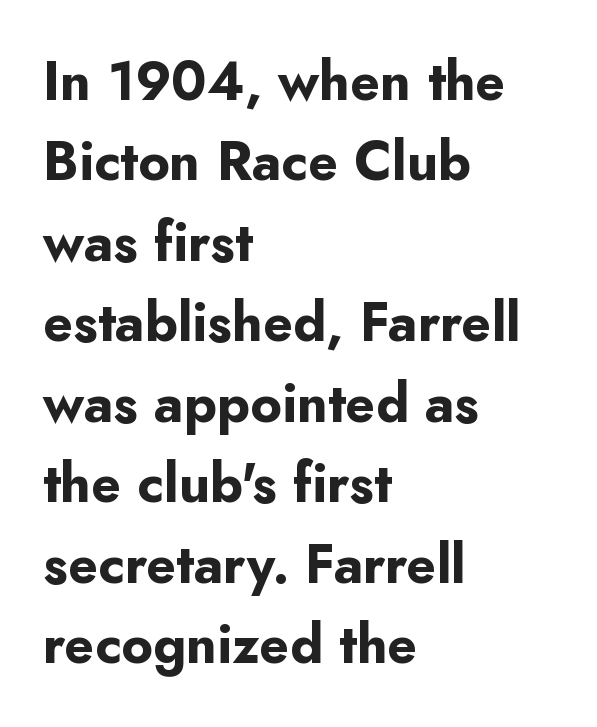
It's the straight-up-and-down kind of type. Lines of text with bare space underneath. Character widths vary here, with narrow letters taking less room than wide ones. In terms of weight, the rendering is a true, heavy bold. The tracking reads as untouched default to a designer's eye.
